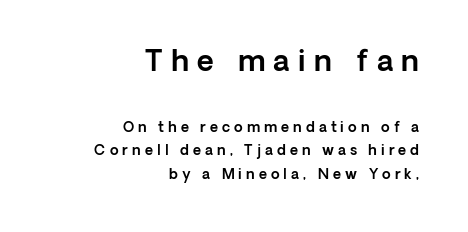
Q: Is the text italic (slanted)? A: No, it is upright.
Q: Is the typeface a serif or a sans-serif typeface? A: Sans-serif.
Q: Is the text underlined? A: No.
Q: How is the paragraph aligned? A: Right-aligned.
Q: Is the spacing between letters normal or unusually wide? A: Unusually wide.
Q: Is the spacing between lines tight, normal or loose? A: Normal.
Q: Which block of text is set in a larger size, the first (top) or the second (bottom)? A: The first (top) one.
Q: Width (condensed, normal, or wide)? A: Normal.
Q: x-height? A: Medium.
Q: Monospaced? A: No.
